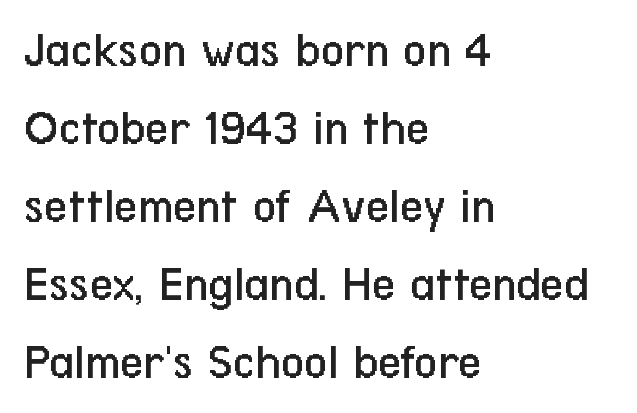
Q: Is the text bold? A: No.
Q: Is the text italic (slanted)? A: No, it is upright.
Q: Is the typeface a serif or a sans-serif typeface? A: Sans-serif.
Q: Is the text underlined? A: No.
Q: How is the paragraph aligned? A: Left-aligned.
Q: Is the spacing between letters normal or unusually wide? A: Normal.
Q: Is the spacing between lines tight, normal or loose? A: Normal.
Q: Width (condensed, normal, or wide)? A: Condensed.
Q: Stroke contrast? A: Low.
Q: x-height? A: Medium.
Q: Monospaced? A: No.
